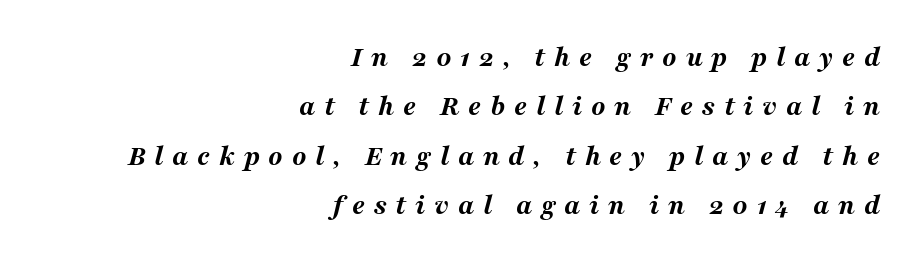
{"italic": "yes", "lean": "right", "slant_degrees": 16, "bold": "yes", "weight": "bold", "width": "wide", "stroke_contrast": "medium", "x_height": "medium", "monospaced": "no", "underline": "no", "align": "right", "line_spacing": "normal", "line_spacing_ratio": 1.7, "letter_spacing": "wide", "letter_spacing_em": 0.3, "glyph_px": 29}
